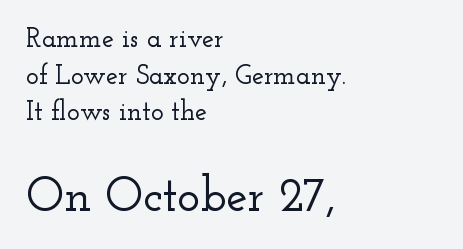
How would I describe the line gaps? Plain and ordinary. Descenders hang freely into open space. Inter-character spacing is left at the font's built-in metrics. This is the regular roman posture of the typeface. A typesetter would label this face a serif. Visually the block forms a straight wall on the left and a jagged coastline on the right.
